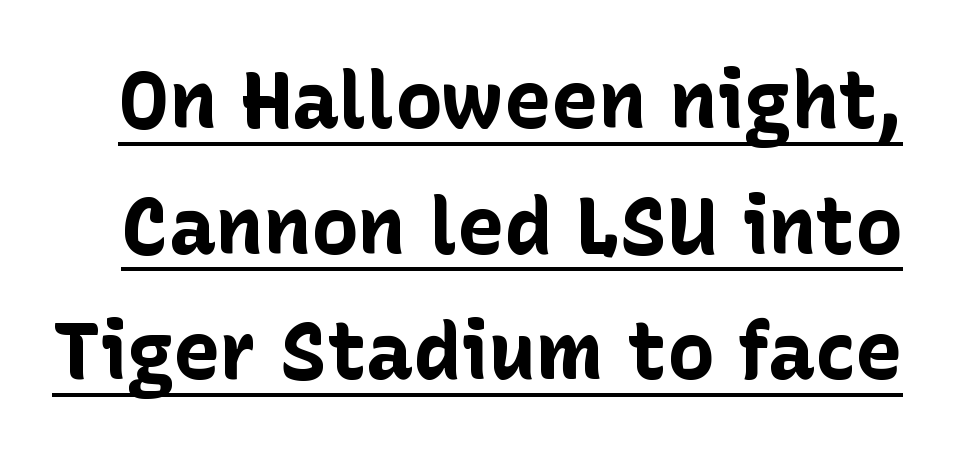
{"serif": "no", "italic": "no", "bold": "yes", "weight": "bold", "width": "normal", "stroke_contrast": "low", "x_height": "medium", "monospaced": "no", "underline": "yes", "line_spacing": "normal", "line_spacing_ratio": 1.59, "letter_spacing": "normal", "letter_spacing_em": 0.0, "glyph_px": 79}
